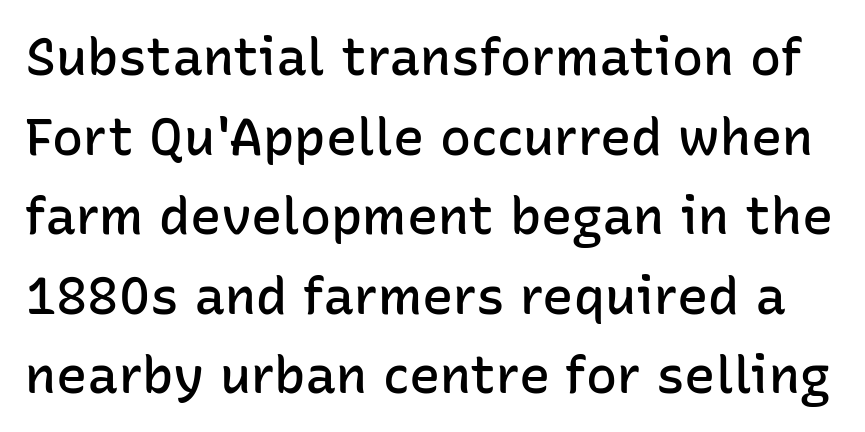
The sample has been set in demibold, a notch under bold. Proportional: the letters do not fall into vertical columns. The designer went with a sans here, leaving each stem footless. Glance below the letters and you will spot only blank space.
